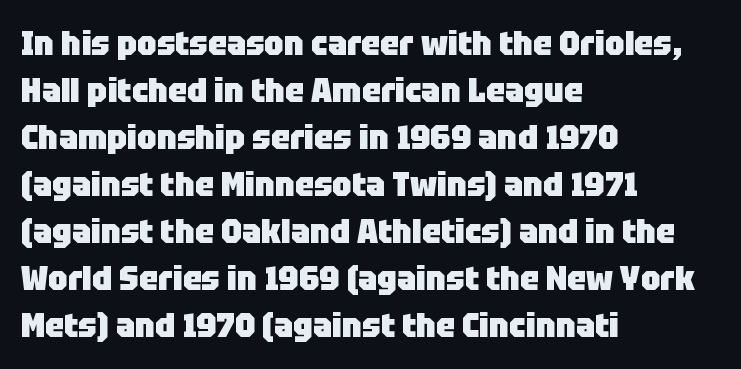
Q: Is the text bold? A: Yes.
Q: Is the text italic (slanted)? A: No, it is upright.
Q: Is the typeface a serif or a sans-serif typeface? A: Sans-serif.
Q: Is the text underlined? A: No.
Q: How is the paragraph aligned? A: Left-aligned.
Q: Is the spacing between letters normal or unusually wide? A: Normal.
Q: Is the spacing between lines tight, normal or loose? A: Normal.
Q: Width (condensed, normal, or wide)? A: Normal.
Q: Stroke contrast? A: Low.
Q: x-height? A: Large.
Q: Monospaced? A: No.
